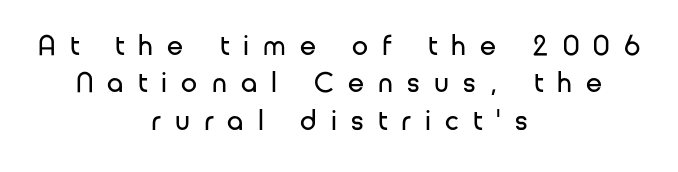
Q: Is the text bold? A: No.
Q: Is the text italic (slanted)? A: No, it is upright.
Q: Is the typeface a serif or a sans-serif typeface? A: Sans-serif.
Q: Is the text underlined? A: No.
Q: How is the paragraph aligned? A: Centered.
Q: Is the spacing between letters normal or unusually wide? A: Unusually wide.
Q: Is the spacing between lines tight, normal or loose? A: Normal.
Q: Width (condensed, normal, or wide)? A: Normal.
Q: Stroke contrast? A: Low.
Q: x-height? A: Medium.
Q: Monospaced? A: No.
